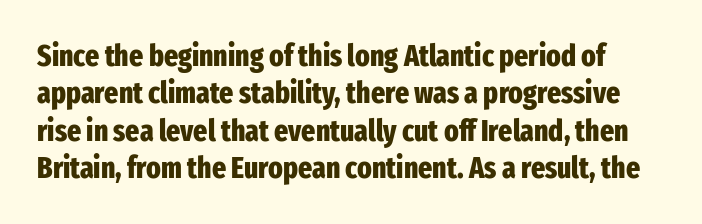
The image shows 30 px heavy, condensed sans-serif type, upright; set normal line spacing (1.25x), normal letter spacing, not underlined; low stroke contrast and a medium x-height.
